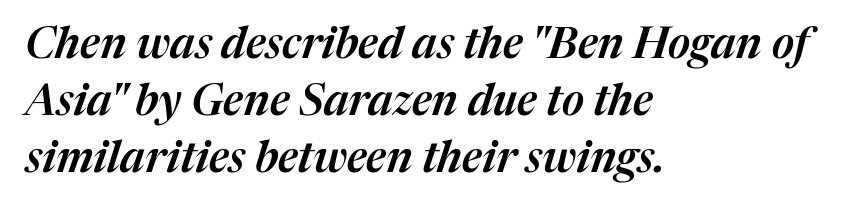
The image shows 43 px text type, italic (leaning right); set left-aligned, normal line spacing (1.33x), normal letter spacing, not underlined; medium stroke contrast and a medium x-height.
